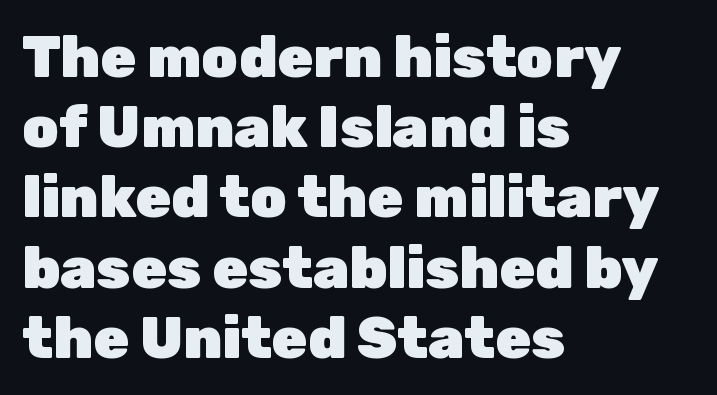
The image shows 58 px heavy sans-serif type, upright; set left-aligned, line spacing 1.21x, normal letter spacing, not underlined; low stroke contrast and a medium x-height.
